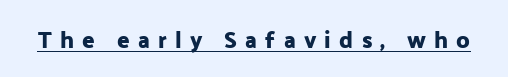
{"italic": "no", "underline": "yes", "letter_spacing": "wide", "letter_spacing_em": 0.36, "glyph_px": 23}
